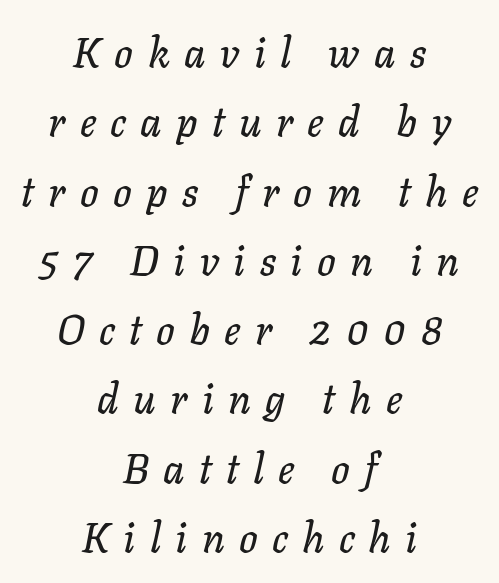
Think of a printed novel: that variable character pitch is what you see here. Style check: oblique. Regarding leading, the lines here are spaced in the standard way. The setting favours the middle, as headings and verse often do.
